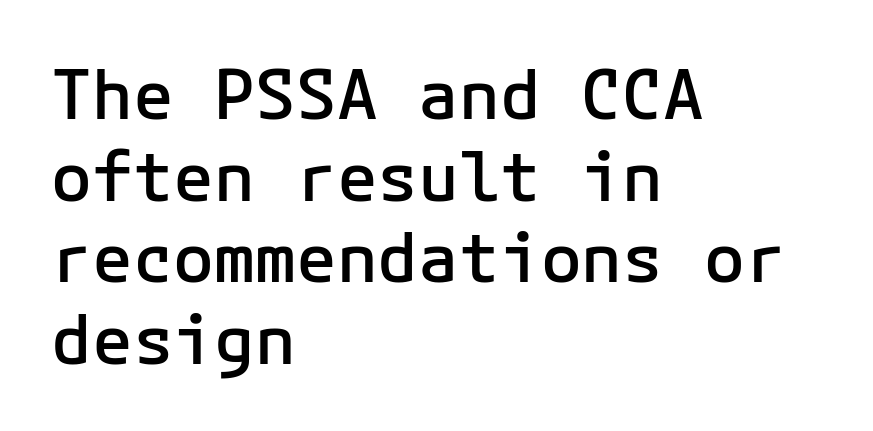
Each line starts at the same left margin while the right side varies. These lines carry some extra weight — a demibold, not a full bold. Spacing verdict: monospaced, one width for all characters. Is this a sans? Yes — the strokes have no serifs. The font's upright variant was chosen for this text.
